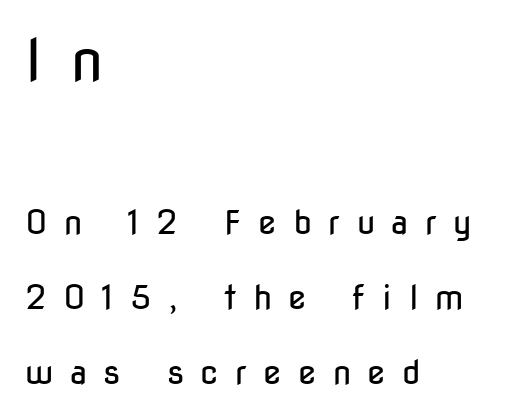
A great deal of white space separates one row of letters from the next. Lines of text with bare space underneath. Notice how the passage keeps a crisp vertical edge on the left only. Ascenders rise straight up at ninety degrees. Top chunk: large. Bottom chunk: small.
